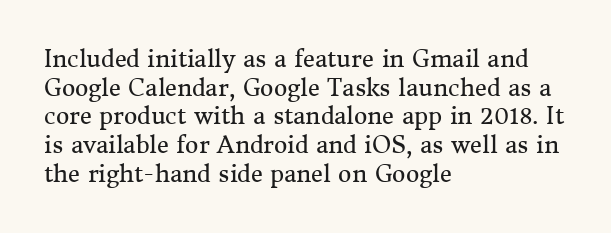
{"italic": "no", "bold": "no", "underline": "no", "align": "left", "line_spacing": "normal", "line_spacing_ratio": 1.25, "letter_spacing": "normal", "letter_spacing_em": 0.0, "glyph_px": 23}
